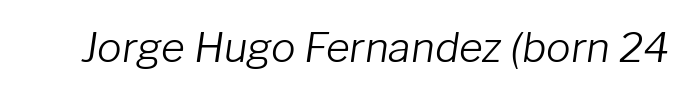
The image shows 41 px light type, italic (leaning right); set normal letter spacing, not underlined; low stroke contrast and a medium x-height.
